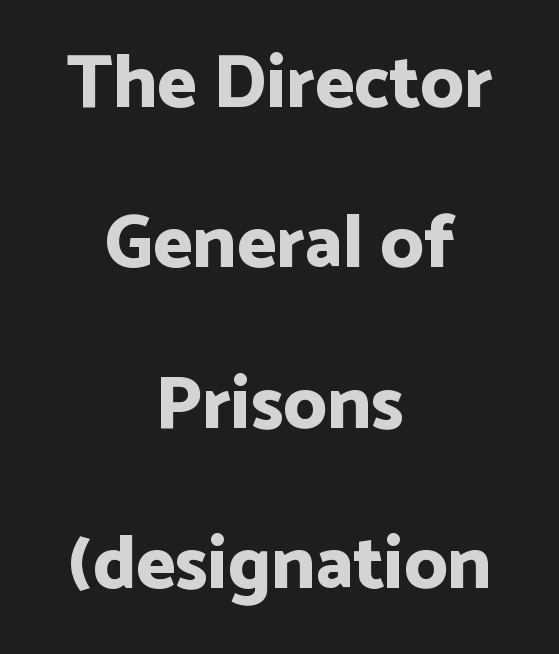
Q: Is the text bold? A: Yes.
Q: Is the text italic (slanted)? A: No, it is upright.
Q: Is the typeface a serif or a sans-serif typeface? A: Sans-serif.
Q: Is the text underlined? A: No.
Q: How is the paragraph aligned? A: Centered.
Q: Is the spacing between letters normal or unusually wide? A: Normal.
Q: Is the spacing between lines tight, normal or loose? A: Loose.
Q: Width (condensed, normal, or wide)? A: Normal.
Q: Stroke contrast? A: Low.
Q: x-height? A: Medium.
Q: Monospaced? A: No.
